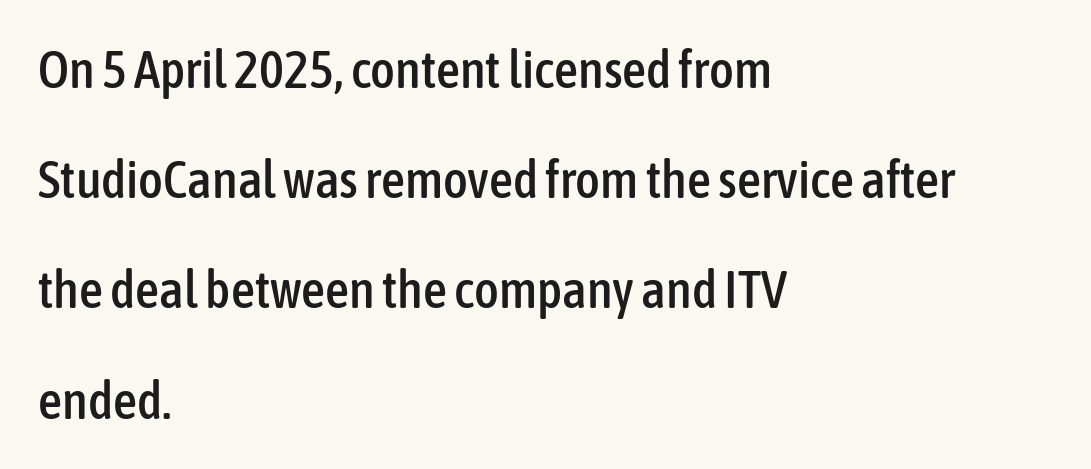
Q: Is the text italic (slanted)? A: No, it is upright.
Q: Is the typeface a serif or a sans-serif typeface? A: Sans-serif.
Q: Is the text underlined? A: No.
Q: How is the paragraph aligned? A: Left-aligned.
Q: Is the spacing between letters normal or unusually wide? A: Normal.
Q: Is the spacing between lines tight, normal or loose? A: Loose.
Q: Width (condensed, normal, or wide)? A: Condensed.
Q: Stroke contrast? A: Low.
Q: x-height? A: Medium.
Q: Monospaced? A: No.
